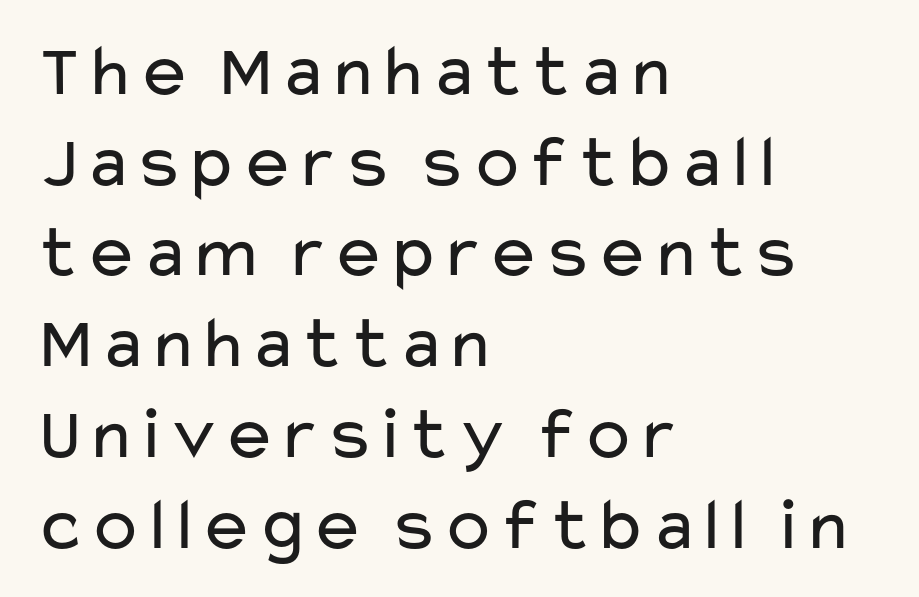
The image shows 75 px regular-weight, wide sans-serif type, upright; set left-aligned, line spacing 1.21x, normal letter spacing, not underlined; low stroke contrast and a medium x-height.
